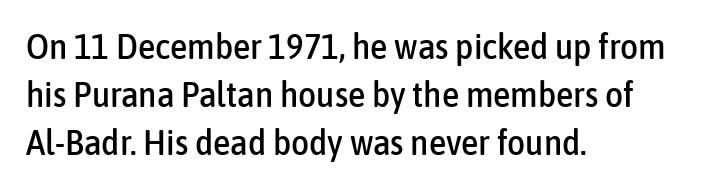
Q: Is the text italic (slanted)? A: No, it is upright.
Q: Is the typeface a serif or a sans-serif typeface? A: Sans-serif.
Q: Is the text underlined? A: No.
Q: How is the paragraph aligned? A: Left-aligned.
Q: Is the spacing between letters normal or unusually wide? A: Normal.
Q: Is the spacing between lines tight, normal or loose? A: Normal.
Q: Width (condensed, normal, or wide)? A: Condensed.
Q: Stroke contrast? A: Low.
Q: x-height? A: Medium.
Q: Monospaced? A: No.
